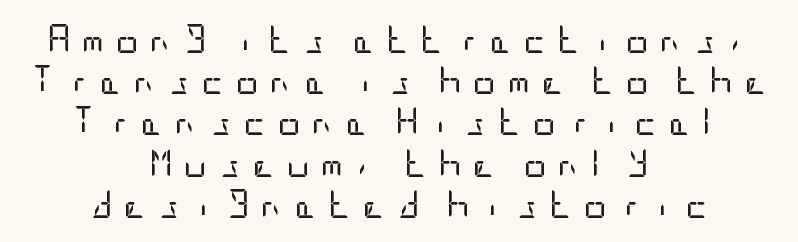
{"serif": "no", "italic": "no", "bold": "no", "weight": "regular", "width": "condensed", "stroke_contrast": "low", "x_height": "large", "underline": "no", "align": "center", "line_spacing": "normal", "line_spacing_ratio": 1.42, "letter_spacing": "wide", "letter_spacing_em": 0.36, "glyph_px": 29}
